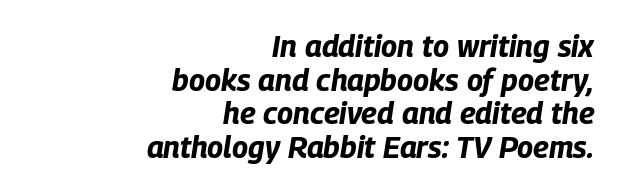
{"italic": "yes", "lean": "right", "slant_degrees": 9, "bold": "yes", "weight": "bold", "width": "condensed", "stroke_contrast": "low", "x_height": "large", "monospaced": "no", "underline": "no", "align": "right", "line_spacing": "tight", "line_spacing_ratio": 1.12, "letter_spacing": "normal", "letter_spacing_em": 0.0, "glyph_px": 30}
